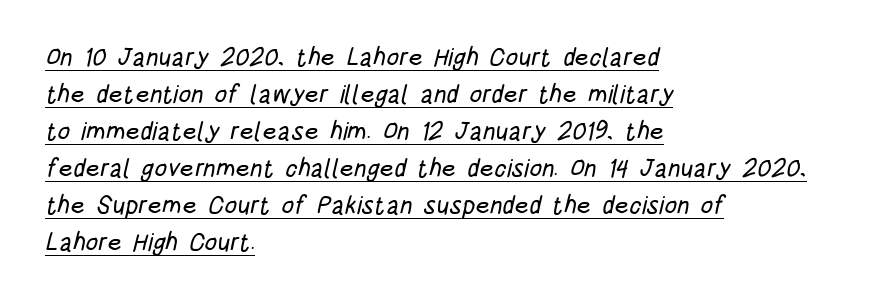
Q: Is the text underlined? A: Yes.
Q: How is the paragraph aligned? A: Left-aligned.
Q: Is the spacing between letters normal or unusually wide? A: Normal.
Q: Is the spacing between lines tight, normal or loose? A: Normal.
